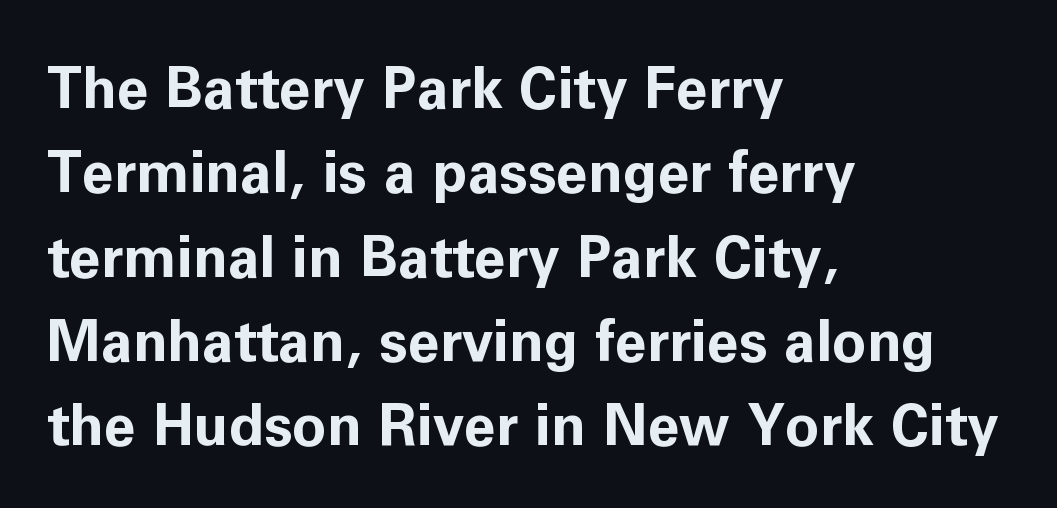
The characters display no serif detailing; their extremities are plain. Each row of text sits above clean, open space. Looks like regular typesetting: each glyph gets only the width it needs. Short note: letters normally spaced.
